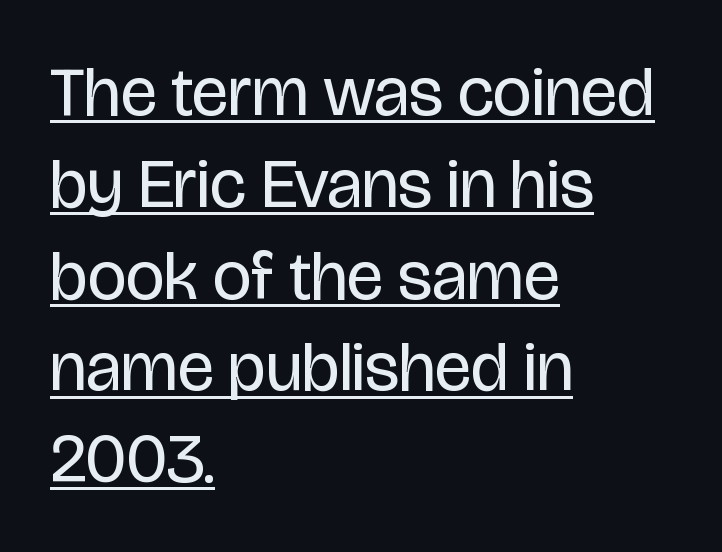
The image shows 69 px regular-weight, condensed sans-serif type, upright; set left-aligned, normal line spacing (1.33x), normal letter spacing, underlined; low stroke contrast and a large x-height.
